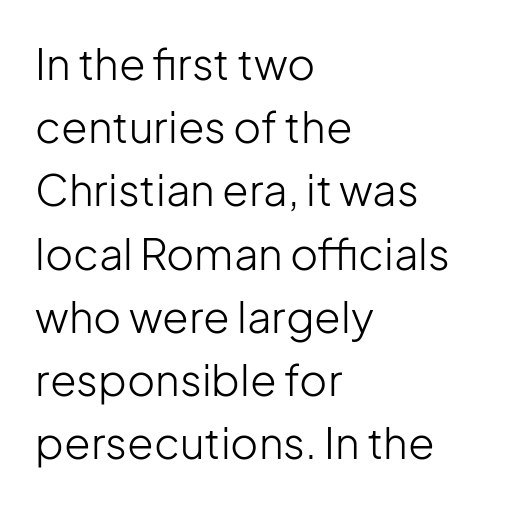
Q: Is the text bold? A: No.
Q: Is the text italic (slanted)? A: No, it is upright.
Q: Is the typeface a serif or a sans-serif typeface? A: Sans-serif.
Q: Is the text underlined? A: No.
Q: How is the paragraph aligned? A: Left-aligned.
Q: Is the spacing between letters normal or unusually wide? A: Normal.
Q: Is the spacing between lines tight, normal or loose? A: Normal.
Q: Width (condensed, normal, or wide)? A: Normal.
Q: Stroke contrast? A: Low.
Q: x-height? A: Medium.
Q: Monospaced? A: No.
